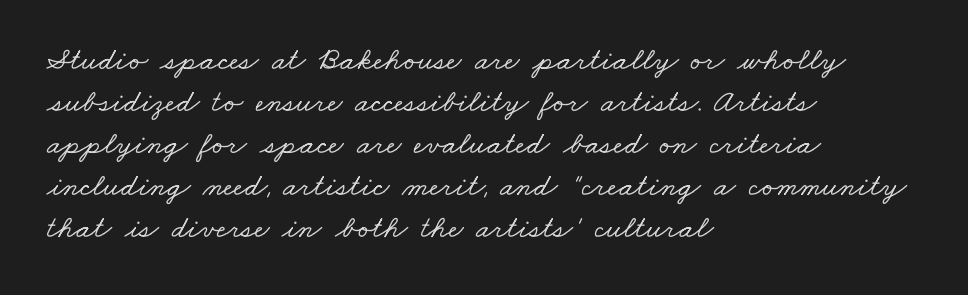
{"serif": "yes", "width": "wide", "stroke_contrast": "low", "x_height": "small", "monospaced": "no", "underline": "no", "align": "left", "line_spacing": "normal", "line_spacing_ratio": 1.31, "letter_spacing": "normal", "letter_spacing_em": 0.0, "glyph_px": 32}
